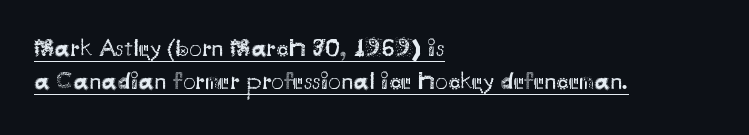
The image shows 25 px text type, upright; set left-aligned, normal line spacing (1.32x), normal letter spacing, underlined.
